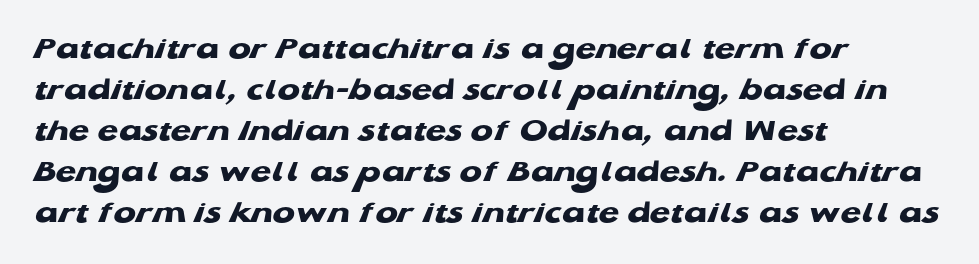
The image shows 33 px heavy, wide sans-serif type; set left-aligned, line spacing 1.24x, normal letter spacing, not underlined; low stroke contrast and a medium x-height.
